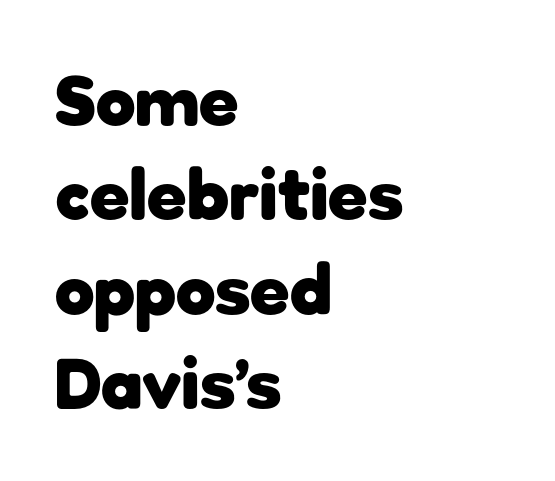
The image shows 72 px heavy sans-serif type, upright; set left-aligned, normal line spacing (1.31x), normal letter spacing, not underlined; low stroke contrast and a medium x-height.
